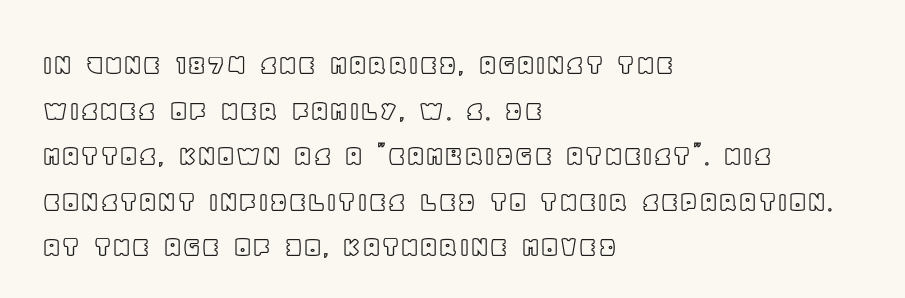
{"italic": "no", "width": "normal", "x_height": "large", "monospaced": "no", "underline": "no", "align": "left", "line_spacing": "normal", "line_spacing_ratio": 1.47, "letter_spacing": "normal", "letter_spacing_em": 0.0, "glyph_px": 31}
